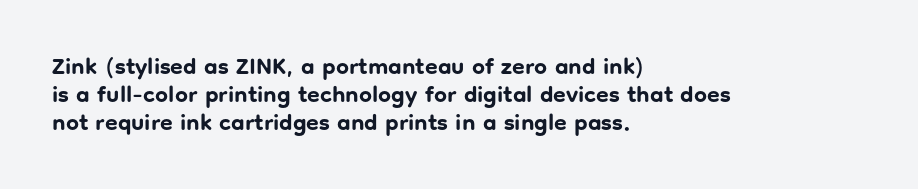
{"italic": "no", "bold": "yes", "underline": "no", "align": "left", "line_spacing_ratio": 1.22, "letter_spacing": "normal", "letter_spacing_em": 0.0, "glyph_px": 23}
